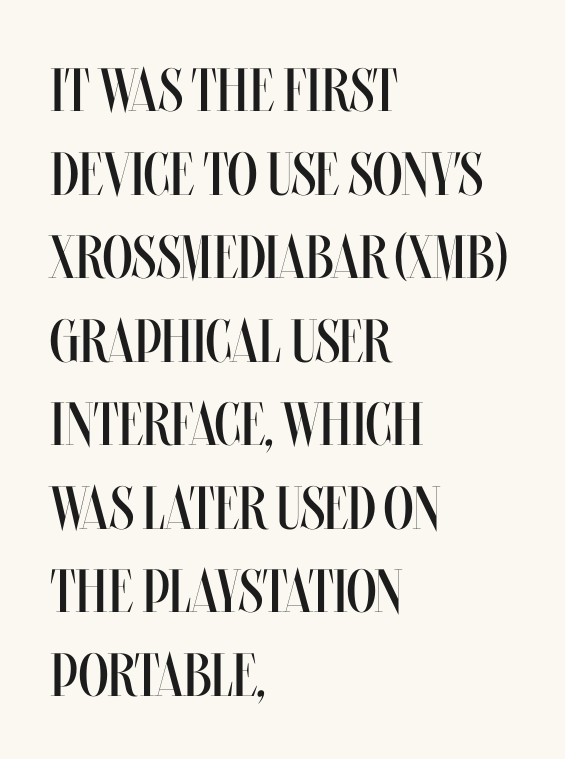
The leading is moderate, giving the passage an even texture. Looks like regular typesetting: each glyph gets only the width it needs. Glance below the letters and you will spot only blank space. The passage shown is not bold in any degree.
